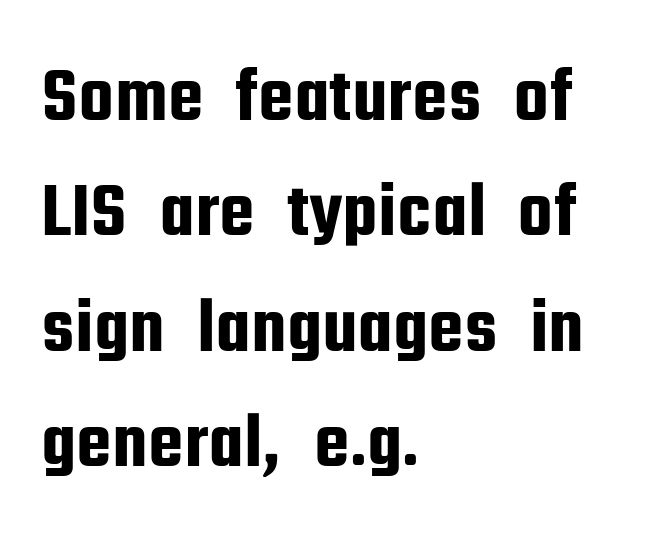
The image shows 79 px condensed sans-serif type, upright; set left-aligned, normal line spacing (1.46x), normal letter spacing, not underlined; low stroke contrast and a medium x-height.
